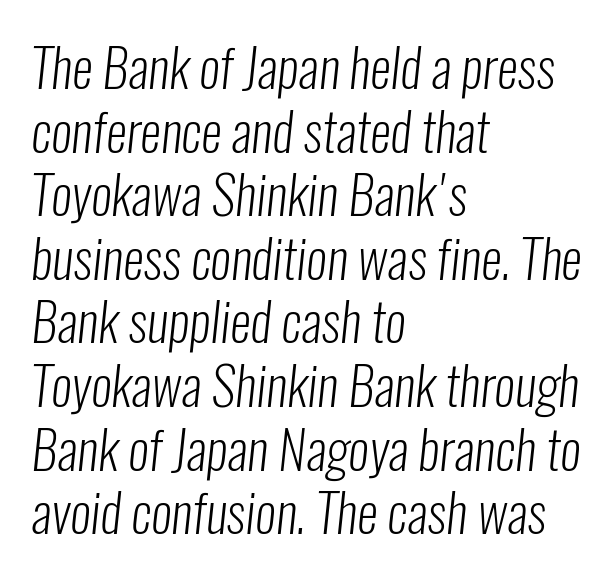
{"serif": "no", "bold": "no", "weight": "light", "width": "condensed", "stroke_contrast": "low", "x_height": "medium", "monospaced": "no", "underline": "no", "align": "left", "line_spacing_ratio": 1.2, "letter_spacing": "normal", "letter_spacing_em": 0.0, "glyph_px": 53}
